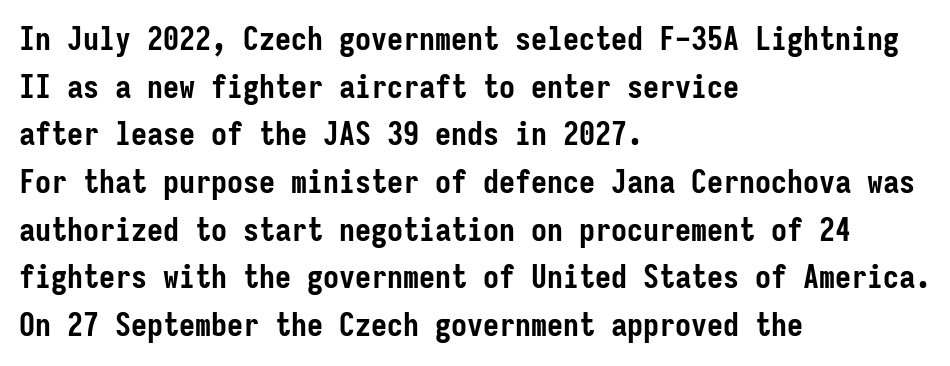
The image shows 32 px semibold, condensed sans-serif type, upright, monospaced; set left-aligned, normal line spacing (1.49x), normal letter spacing, not underlined; low stroke contrast and a medium x-height.
